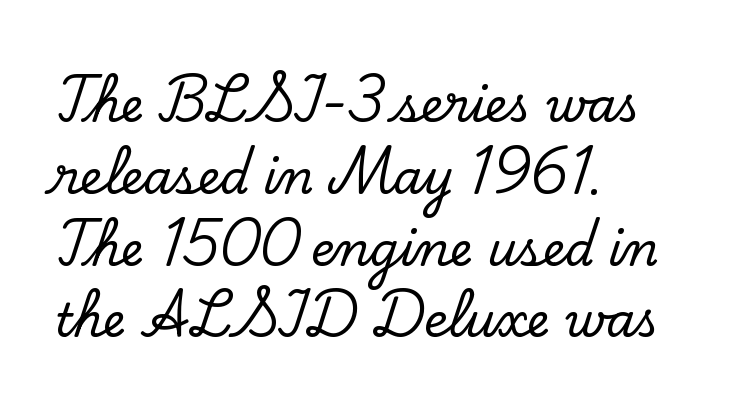
Q: Is the text italic (slanted)? A: Yes.
Q: Is the typeface a serif or a sans-serif typeface? A: Serif.
Q: Is the text underlined? A: No.
Q: How is the paragraph aligned? A: Left-aligned.
Q: Is the spacing between letters normal or unusually wide? A: Normal.
Q: Is the spacing between lines tight, normal or loose? A: Normal.
Q: Width (condensed, normal, or wide)? A: Normal.
Q: Stroke contrast? A: Low.
Q: x-height? A: Small.
Q: Monospaced? A: No.
